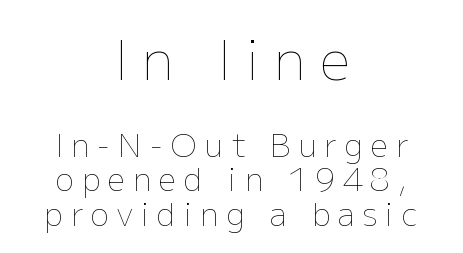
Is the letter spacing exaggerated? Yes — the characters are pushed far apart. The characters are drawn with everyday or finer stroke widths. Is the block centered? Yes — each line is placed symmetrically about the middle. Each letter keeps its own natural width here, so spacing adapts to shape.
